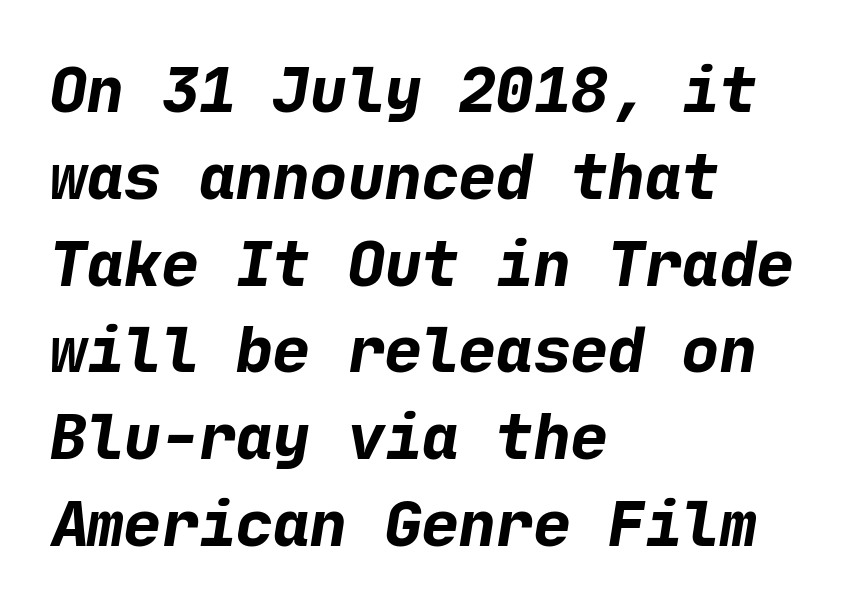
The line-height multiplier appears to be the usual default. Heavy, bold letterforms. The glyphs in this specimen are sans serif. This sample is left-justified, so line endings fall wherever the words run out.
